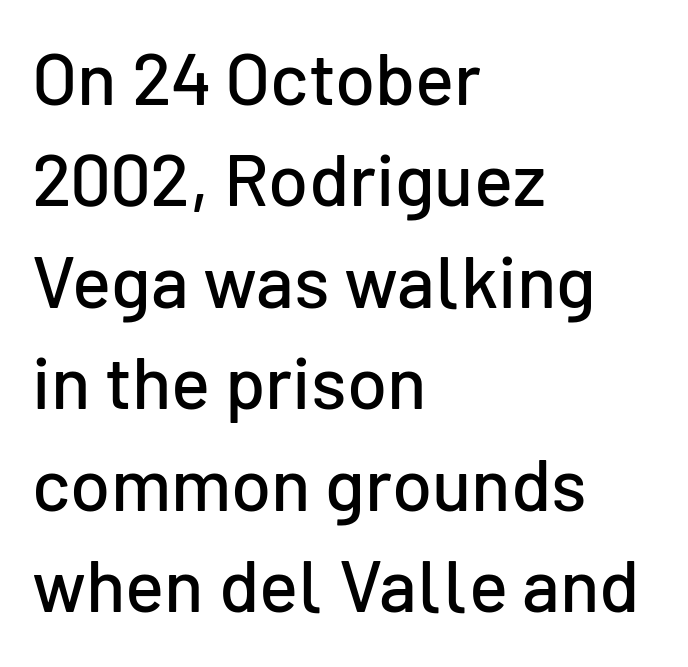
{"serif": "no", "italic": "no", "width": "normal", "stroke_contrast": "low", "x_height": "medium", "monospaced": "no", "underline": "no", "align": "left", "line_spacing": "normal", "line_spacing_ratio": 1.39, "letter_spacing": "normal", "letter_spacing_em": 0.0, "glyph_px": 73}
